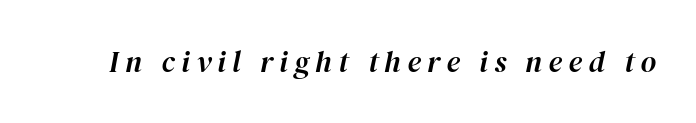
{"italic": "yes", "lean": "right", "slant_degrees": 12, "width": "normal", "stroke_contrast": "high", "x_height": "medium", "monospaced": "no", "underline": "no", "letter_spacing": "wide", "letter_spacing_em": 0.21, "glyph_px": 30}
